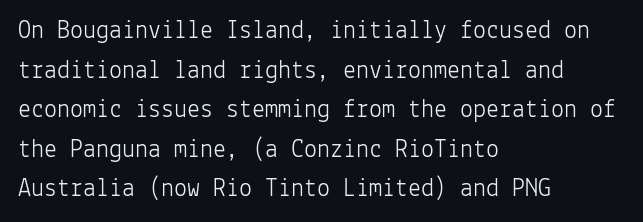
Q: Is the text bold? A: No.
Q: Is the text italic (slanted)? A: No, it is upright.
Q: Is the text underlined? A: No.
Q: How is the paragraph aligned? A: Left-aligned.
Q: Is the spacing between letters normal or unusually wide? A: Normal.
Q: Is the spacing between lines tight, normal or loose? A: Normal.
